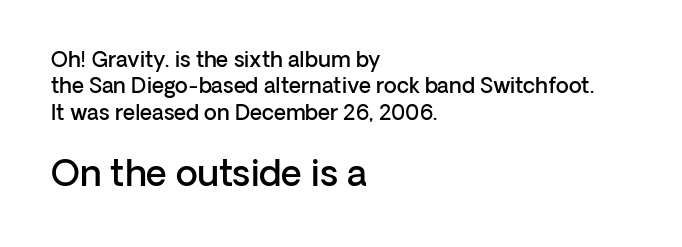
Q: Is the text bold? A: Semi-bold.
Q: Is the text italic (slanted)? A: No, it is upright.
Q: Is the typeface a serif or a sans-serif typeface? A: Sans-serif.
Q: Is the text underlined? A: No.
Q: How is the paragraph aligned? A: Left-aligned.
Q: Is the spacing between letters normal or unusually wide? A: Normal.
Q: Is the spacing between lines tight, normal or loose? A: Normal.
Q: Which block of text is set in a larger size, the first (top) or the second (bottom)? A: The second (bottom) one.
Q: Width (condensed, normal, or wide)? A: Normal.
Q: Stroke contrast? A: Low.
Q: x-height? A: Medium.
Q: Monospaced? A: No.
